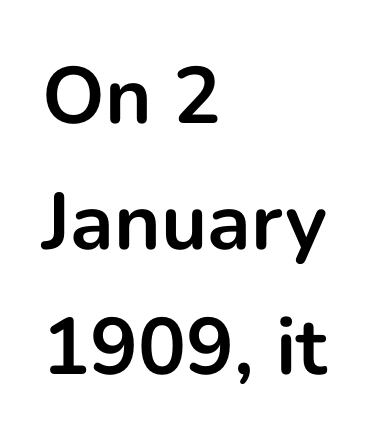
The font is running at its bold setting. The compositor pushed each line to the left boundary. This is sans-serif lettering, the kind often seen on screens and signage. Check the space under the baseline: it is left empty. Normally led — the rows are evenly, conventionally spaced. Tracking here is standard; glyphs follow each other at the usual distance.
